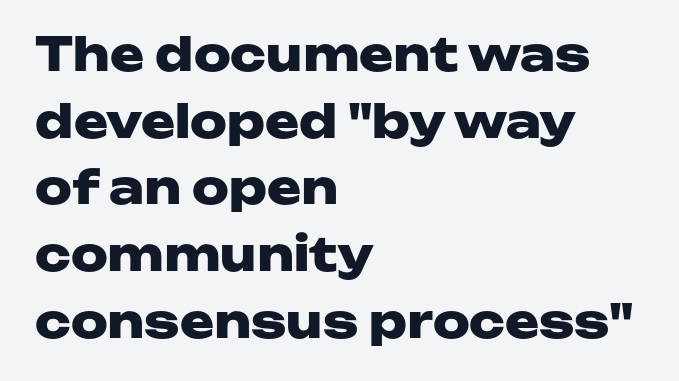
Descenders hang freely into open space. Successive baselines arrive at the customary interval. This sample has the flowing, uneven cadence of proportional lettering. This sample uses an upright cut, with every glyph sitting square on the baseline.
